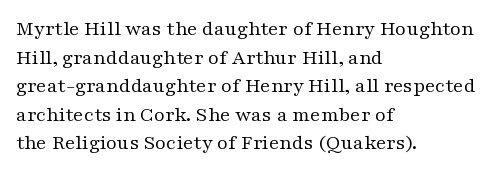
Line beginnings align vertically; line endings do not. Whoever set this chose a conventional vertical rhythm. Stroke mass is kept to a normal reading level or below. Nobody touched the tracking dial on this one.
